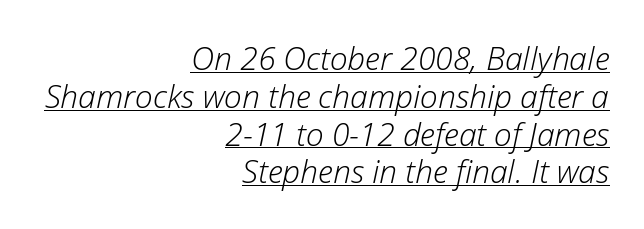
Q: Is the text bold? A: No.
Q: Is the text italic (slanted)? A: Yes, it leans right by about 12 degrees.
Q: Is the text underlined? A: Yes.
Q: How is the paragraph aligned? A: Right-aligned.
Q: Is the spacing between letters normal or unusually wide? A: Normal.
Q: Width (condensed, normal, or wide)? A: Normal.
Q: Stroke contrast? A: Low.
Q: x-height? A: Medium.
Q: Monospaced? A: No.
